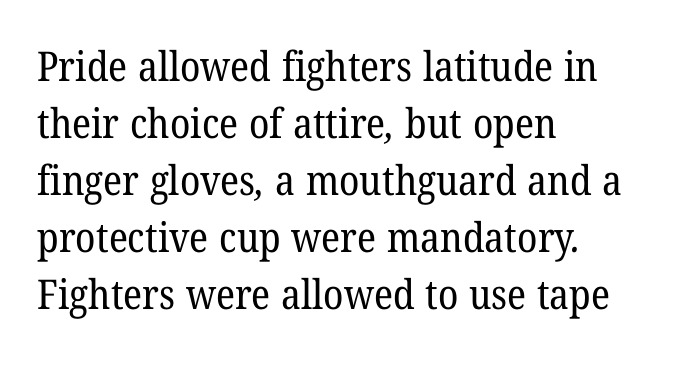
The image shows 41 px regular-weight serif type; set left-aligned, normal line spacing (1.39x), normal letter spacing, not underlined; low stroke contrast and a medium x-height.
